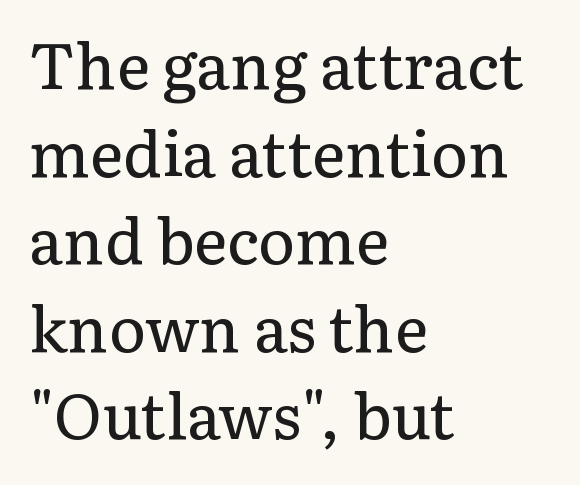
{"serif": "yes", "italic": "no", "bold": "no", "weight": "regular", "width": "normal", "stroke_contrast": "low", "x_height": "medium", "monospaced": "no", "underline": "no", "align": "left", "line_spacing": "normal", "line_spacing_ratio": 1.39, "letter_spacing": "normal", "letter_spacing_em": 0.0, "glyph_px": 63}
